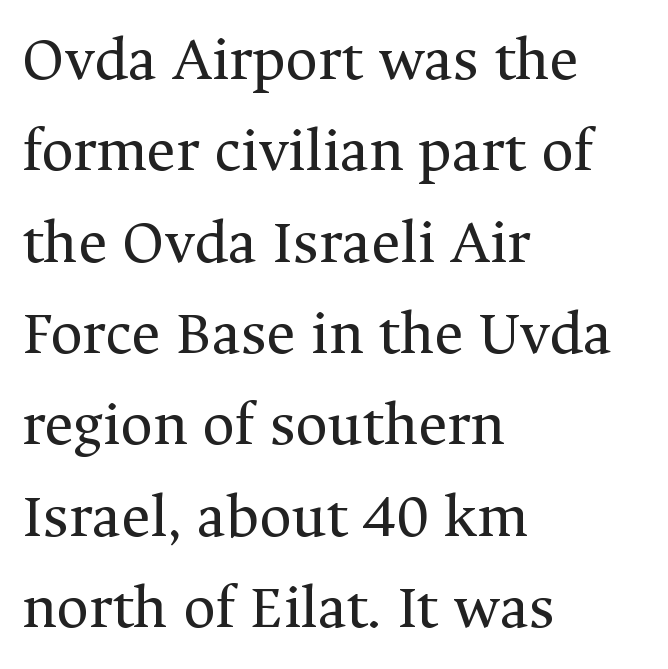
The image shows 63 px regular-weight serif type, upright; set left-aligned, normal line spacing (1.45x), normal letter spacing, not underlined; medium stroke contrast and a medium x-height.
